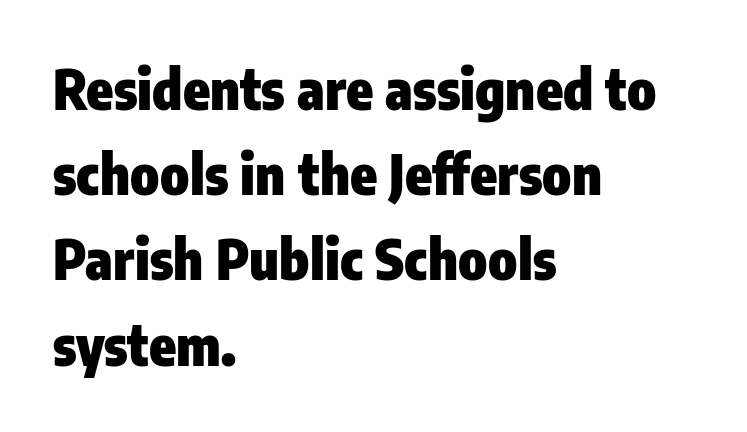
{"serif": "no", "italic": "no", "bold": "yes", "weight": "heavy", "width": "condensed", "stroke_contrast": "low", "x_height": "medium", "monospaced": "no", "underline": "no", "align": "left", "line_spacing": "normal", "line_spacing_ratio": 1.55, "letter_spacing": "normal", "letter_spacing_em": 0.0, "glyph_px": 55}
